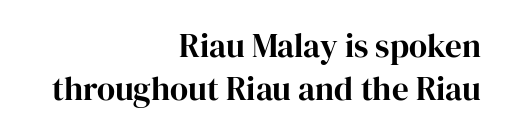
{"serif": "yes", "italic": "no", "width": "normal", "stroke_contrast": "high", "x_height": "medium", "monospaced": "no", "underline": "no", "align": "right", "line_spacing": "normal", "line_spacing_ratio": 1.31, "letter_spacing": "normal", "letter_spacing_em": 0.0, "glyph_px": 33}
